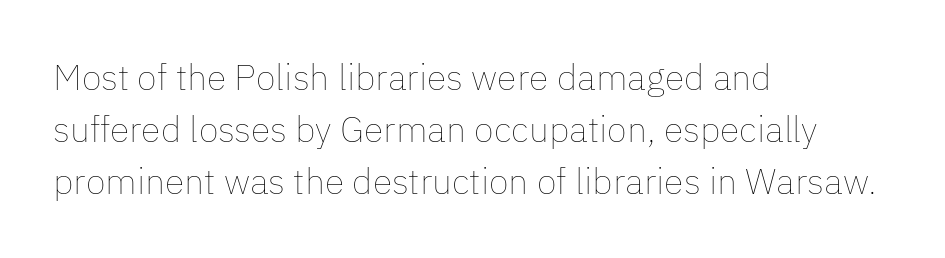
{"italic": "no", "bold": "no", "weight": "thin", "width": "normal", "stroke_contrast": "low", "x_height": "medium", "monospaced": "no", "underline": "no", "align": "left", "line_spacing": "normal", "line_spacing_ratio": 1.45, "letter_spacing": "normal", "letter_spacing_em": 0.0, "glyph_px": 36}
